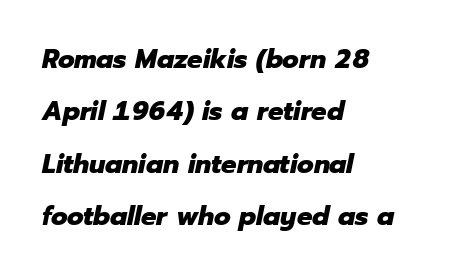
The image shows 27 px bold type, italic (leaning right); set left-aligned, loose line spacing (1.94x), normal letter spacing, not underlined.
